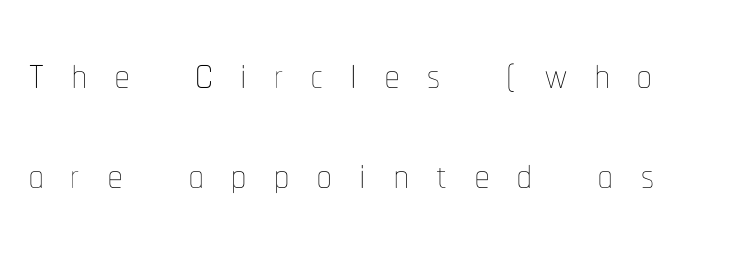
The image shows 57 px thin, condensed type, upright; set line spacing 1.76x, unusually wide letter spacing (+0.49 em), not underlined; low stroke contrast and a medium x-height.
